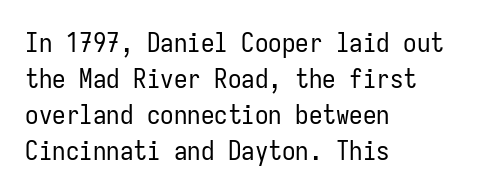
Q: Is the text bold? A: No.
Q: Is the text italic (slanted)? A: No, it is upright.
Q: Is the text underlined? A: No.
Q: How is the paragraph aligned? A: Left-aligned.
Q: Is the spacing between letters normal or unusually wide? A: Normal.
Q: Is the spacing between lines tight, normal or loose? A: Normal.
